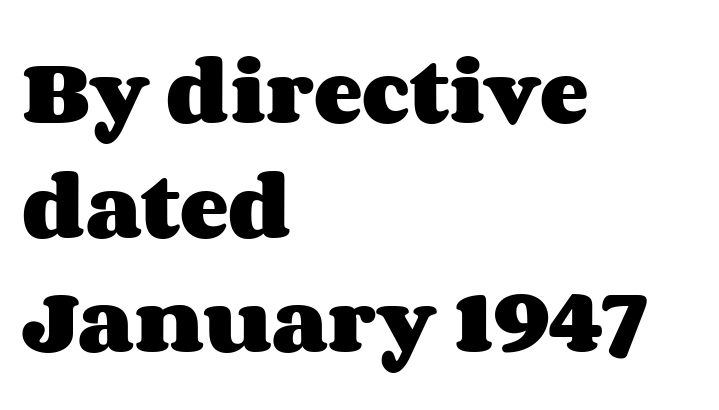
Q: Is the text bold? A: Yes.
Q: Is the text italic (slanted)? A: No, it is upright.
Q: Is the text underlined? A: No.
Q: How is the paragraph aligned? A: Left-aligned.
Q: Is the spacing between letters normal or unusually wide? A: Normal.
Q: Is the spacing between lines tight, normal or loose? A: Normal.
Q: Width (condensed, normal, or wide)? A: Wide.
Q: Stroke contrast? A: Medium.
Q: x-height? A: Large.
Q: Monospaced? A: No.
